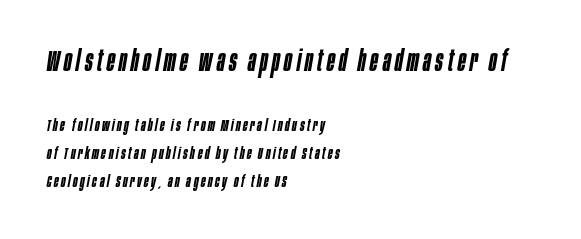
Q: Is the text bold? A: Semi-bold.
Q: Is the text italic (slanted)? A: Yes, it leans right by about 10 degrees.
Q: Is the text underlined? A: No.
Q: How is the paragraph aligned? A: Left-aligned.
Q: Is the spacing between lines tight, normal or loose? A: Normal.
Q: Which block of text is set in a larger size, the first (top) or the second (bottom)? A: The first (top) one.
Q: Width (condensed, normal, or wide)? A: Condensed.
Q: Stroke contrast? A: Low.
Q: x-height? A: Large.
Q: Monospaced? A: No.
